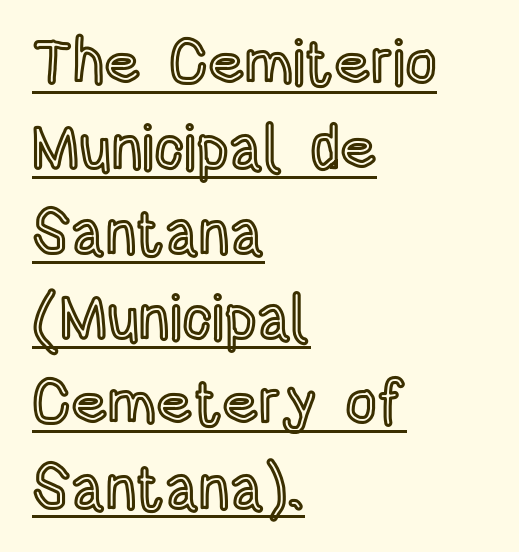
The image shows 62 px condensed type, upright; set left-aligned, normal line spacing (1.37x), normal letter spacing, underlined; a large x-height.
